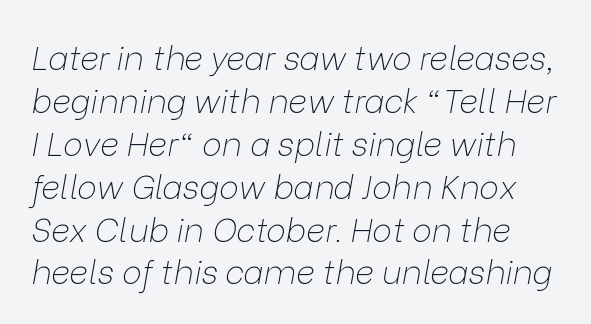
Style check: oblique. Only glyphs here, with clear space below each row. Honestly, the row spacing looks completely unremarkable. The strokes are not fattened; the text isn't bold.
